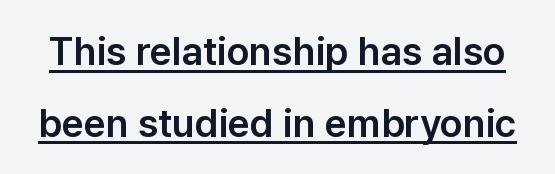
{"serif": "no", "italic": "no", "width": "normal", "stroke_contrast": "low", "x_height": "medium", "monospaced": "no", "underline": "yes", "line_spacing_ratio": 1.84, "letter_spacing": "normal", "letter_spacing_em": 0.0, "glyph_px": 39}
